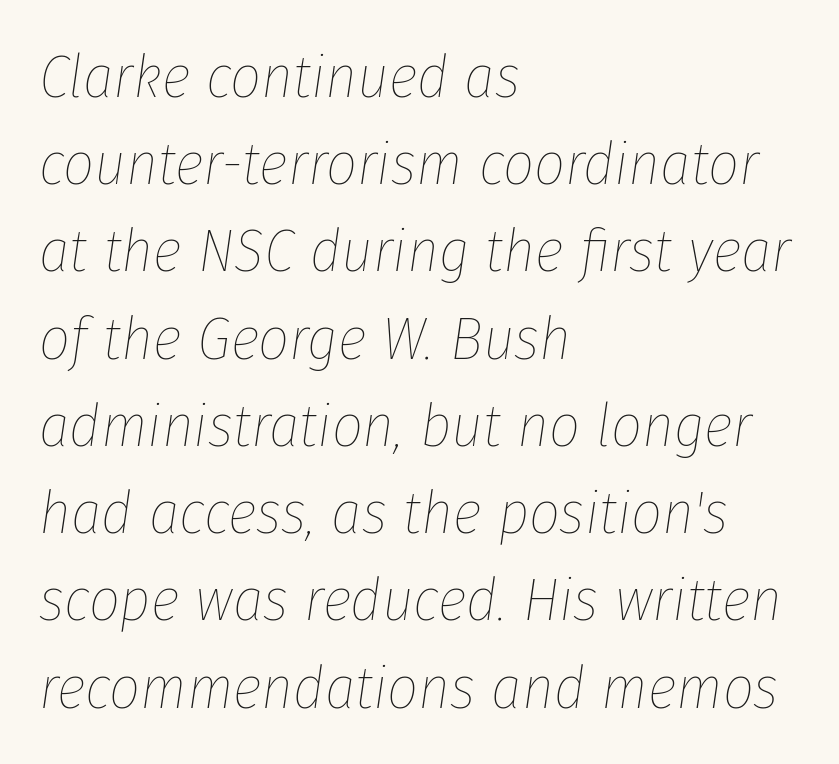
Does the lettering tilt? It does — this is italic. A typesetter would call this leading conventional body-copy spacing. The font is comparable to plain body text, perhaps lighter. Is this a fixed-width face? No — the glyphs have proportional, varying widths. Typeset ragged right — the left edge is the straight one. The words here are not underlined.
